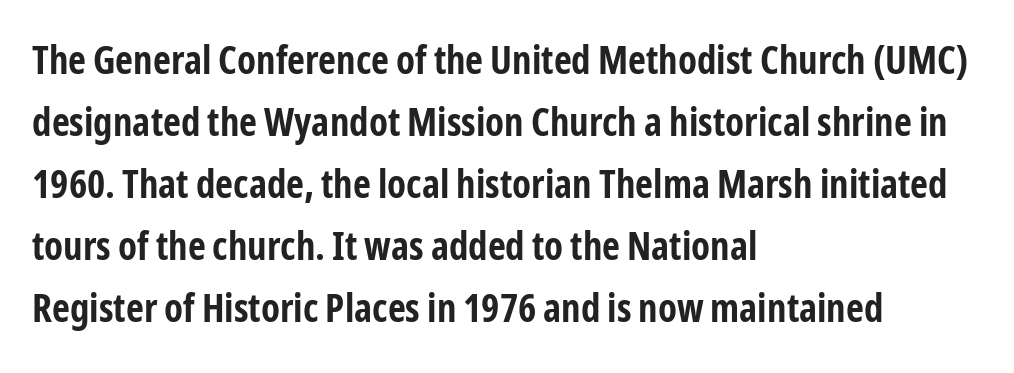
{"serif": "no", "italic": "no", "bold": "yes", "weight": "bold", "width": "condensed", "stroke_contrast": "low", "x_height": "medium", "monospaced": "no", "underline": "no", "align": "left", "line_spacing": "normal", "line_spacing_ratio": 1.59, "letter_spacing": "normal", "letter_spacing_em": 0.0, "glyph_px": 39}
